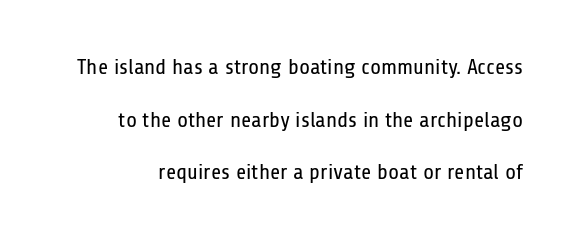
Q: Is the text bold? A: No.
Q: Is the text italic (slanted)? A: No, it is upright.
Q: Is the text underlined? A: No.
Q: How is the paragraph aligned? A: Right-aligned.
Q: Is the spacing between letters normal or unusually wide? A: Normal.
Q: Is the spacing between lines tight, normal or loose? A: Loose.
